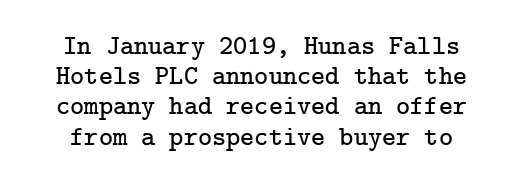
Characters follow at the spacing the type designer built in. In terms of posture, this sample is upright. Closely set lines give the paragraph a compact silhouette. Anything drawn beneath the words? Only blank space.
